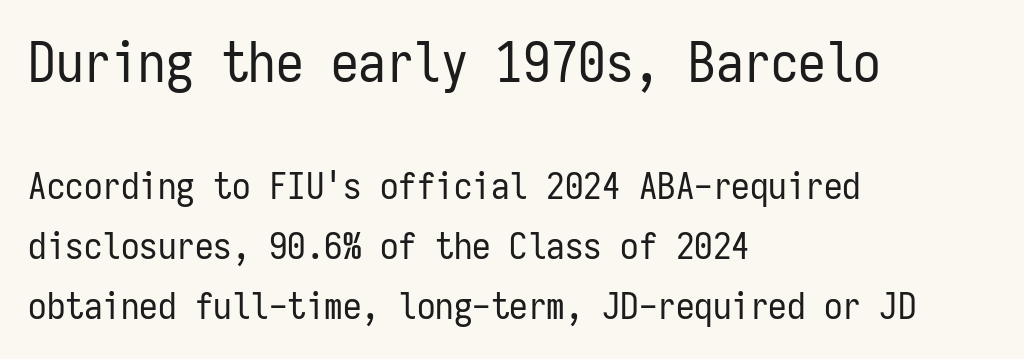
{"serif": "no", "italic": "no", "bold": "no", "weight": "regular", "width": "condensed", "stroke_contrast": "low", "x_height": "medium", "monospaced": "yes", "underline": "no", "align": "left", "line_spacing": "normal", "line_spacing_ratio": 1.63, "letter_spacing": "normal", "letter_spacing_em": 0.0, "larger_block": "first", "size_ratio": 1.49, "glyph_px": 55}
